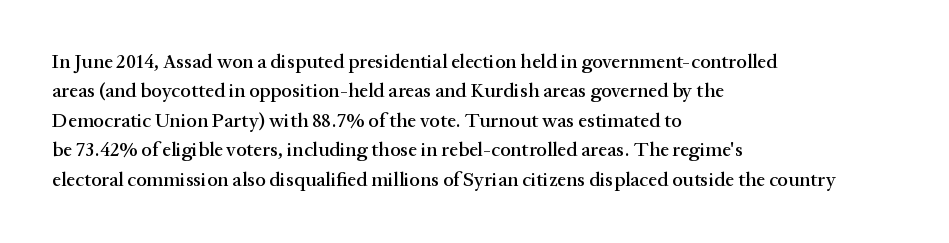
{"italic": "no", "underline": "no", "align": "left", "line_spacing": "normal", "line_spacing_ratio": 1.47, "letter_spacing": "normal", "letter_spacing_em": 0.0, "glyph_px": 20}
